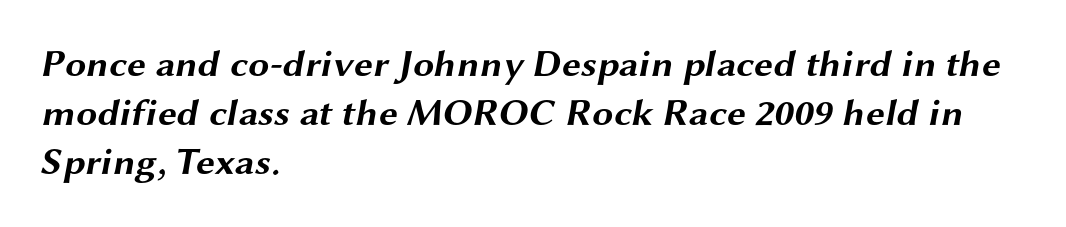
Q: Is the text bold? A: Yes.
Q: Is the typeface a serif or a sans-serif typeface? A: Sans-serif.
Q: Is the text underlined? A: No.
Q: How is the paragraph aligned? A: Left-aligned.
Q: Is the spacing between letters normal or unusually wide? A: Normal.
Q: Is the spacing between lines tight, normal or loose? A: Normal.
Q: Width (condensed, normal, or wide)? A: Wide.
Q: Stroke contrast? A: Medium.
Q: x-height? A: Medium.
Q: Monospaced? A: No.
